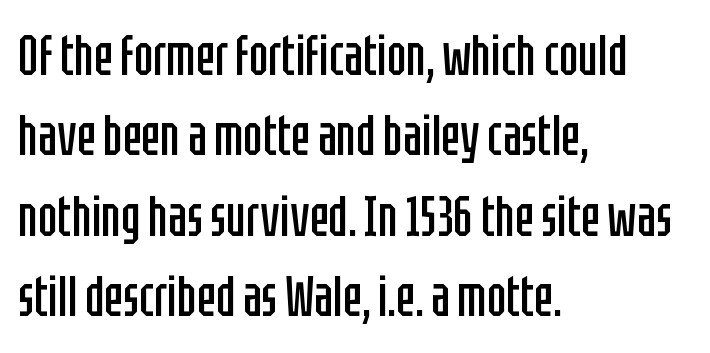
Q: Is the text bold? A: No.
Q: Is the text italic (slanted)? A: No, it is upright.
Q: Is the typeface a serif or a sans-serif typeface? A: Sans-serif.
Q: Is the text underlined? A: No.
Q: How is the paragraph aligned? A: Left-aligned.
Q: Is the spacing between letters normal or unusually wide? A: Normal.
Q: Is the spacing between lines tight, normal or loose? A: Normal.
Q: Width (condensed, normal, or wide)? A: Condensed.
Q: Stroke contrast? A: Low.
Q: x-height? A: Large.
Q: Monospaced? A: No.
